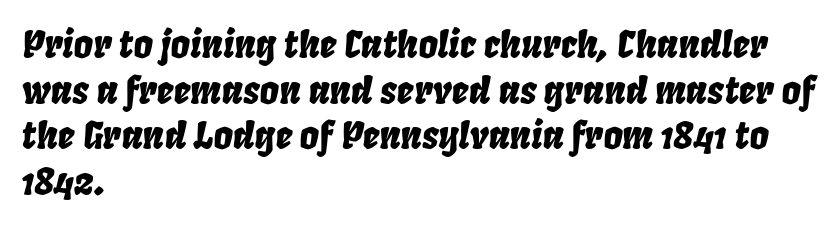
Tall strokes in this sample are angled rather than plumb. The rendering uses natural spacing where letterforms have individual widths. Does extra space separate the letters? No, they use regular spacing. Layout note: lines flush left.
